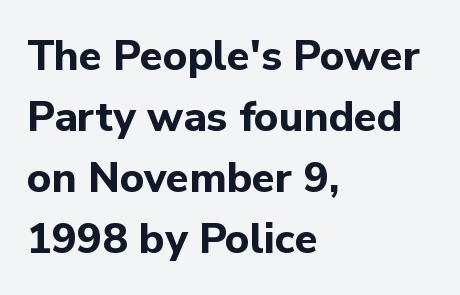
Q: Is the text bold? A: Yes.
Q: Is the text italic (slanted)? A: No, it is upright.
Q: Is the typeface a serif or a sans-serif typeface? A: Sans-serif.
Q: Is the text underlined? A: No.
Q: How is the paragraph aligned? A: Left-aligned.
Q: Is the spacing between letters normal or unusually wide? A: Normal.
Q: Is the spacing between lines tight, normal or loose? A: Normal.
Q: Width (condensed, normal, or wide)? A: Normal.
Q: Stroke contrast? A: Low.
Q: x-height? A: Medium.
Q: Monospaced? A: No.
